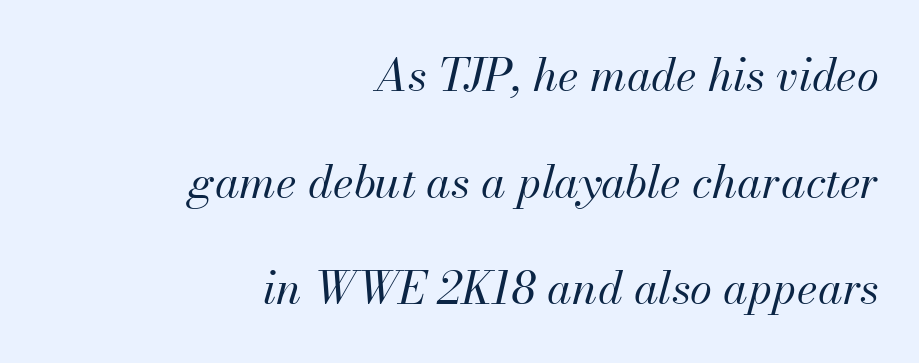
The image shows 45 px regular-weight type, italic (leaning right); set right-aligned, loose line spacing (2.37x), normal letter spacing, not underlined; medium stroke contrast and a small x-height.
